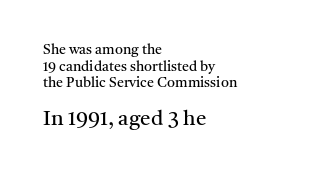
Q: Is the text bold? A: No.
Q: Is the text italic (slanted)? A: No, it is upright.
Q: Is the text underlined? A: No.
Q: How is the paragraph aligned? A: Left-aligned.
Q: Is the spacing between letters normal or unusually wide? A: Normal.
Q: Which block of text is set in a larger size, the first (top) or the second (bottom)? A: The second (bottom) one.
